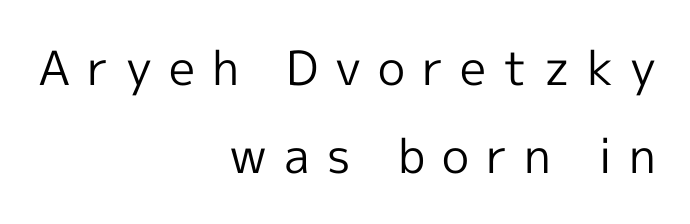
Q: Is the text bold? A: No.
Q: Is the text italic (slanted)? A: No, it is upright.
Q: Is the typeface a serif or a sans-serif typeface? A: Sans-serif.
Q: Is the text underlined? A: No.
Q: How is the paragraph aligned? A: Right-aligned.
Q: Is the spacing between letters normal or unusually wide? A: Unusually wide.
Q: Width (condensed, normal, or wide)? A: Normal.
Q: x-height? A: Medium.
Q: Monospaced? A: No.
